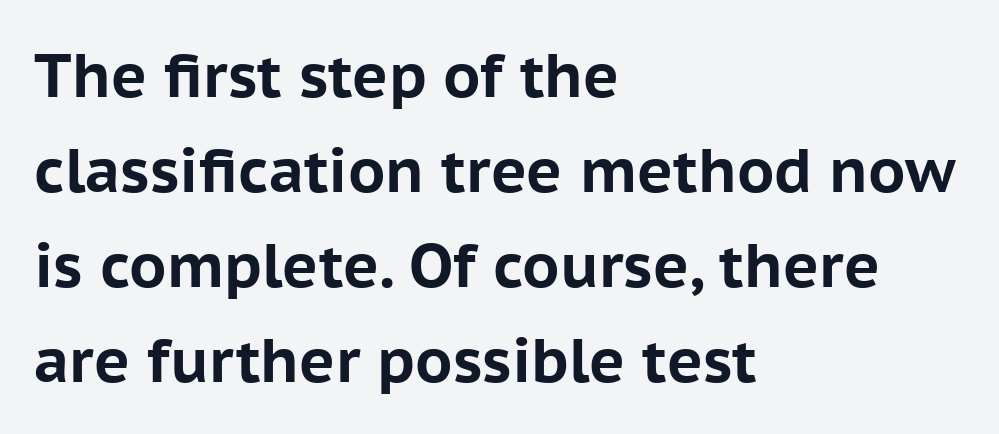
Q: Is the text bold? A: Yes.
Q: Is the text italic (slanted)? A: No, it is upright.
Q: Is the typeface a serif or a sans-serif typeface? A: Sans-serif.
Q: Is the text underlined? A: No.
Q: How is the paragraph aligned? A: Left-aligned.
Q: Is the spacing between letters normal or unusually wide? A: Normal.
Q: Is the spacing between lines tight, normal or loose? A: Normal.
Q: Width (condensed, normal, or wide)? A: Normal.
Q: Stroke contrast? A: Low.
Q: x-height? A: Medium.
Q: Monospaced? A: No.
